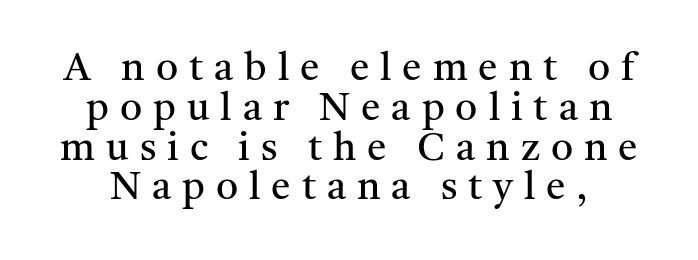
Character widths vary here, with narrow letters taking less room than wide ones. These lines were composed using upright roman letters. The rendering uses a small line-height, squeezing the rows. Does extra space separate the letters? Yes, quite a lot of it. The foot of each line stays bare and open.
